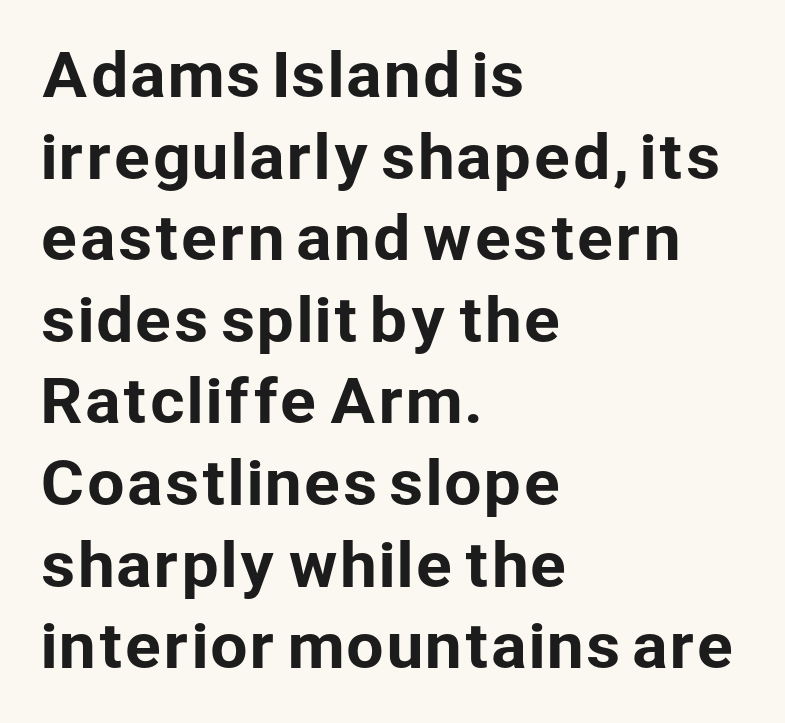
The image shows 60 px sans-serif type, upright; set left-aligned, normal line spacing (1.36x), normal letter spacing, not underlined; low stroke contrast and a medium x-height.
